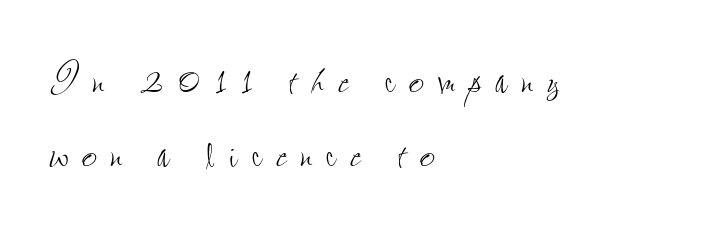
{"bold": "no", "weight": "thin", "width": "condensed", "stroke_contrast": "low", "x_height": "small", "monospaced": "no", "underline": "no", "align": "left", "line_spacing": "normal", "line_spacing_ratio": 1.4, "letter_spacing": "wide", "letter_spacing_em": 0.27, "glyph_px": 53}
